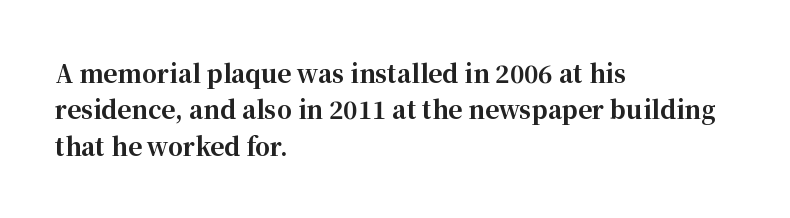
The image shows 24 px bold type, upright; set left-aligned, normal line spacing (1.52x), normal letter spacing, not underlined.
